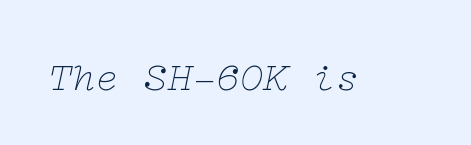
A light-to-regular cut is what we see here. The letters sit at their default tracking, neither squeezed nor spread. A typesetter would label this face a serif. The passage shown is not underscored anywhere.
